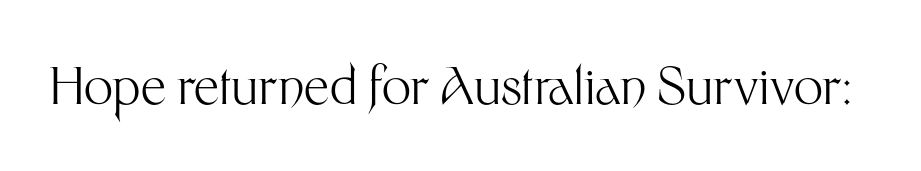
This sample has the flowing, uneven cadence of proportional lettering. The specimen reads as upright at a glance. The foot of each line stays bare and open. A sans-serif font was chosen for this passage. This reads as an unemphasized weight, regular at the heaviest. You could call the tracking neutral — neither tight nor loose.
